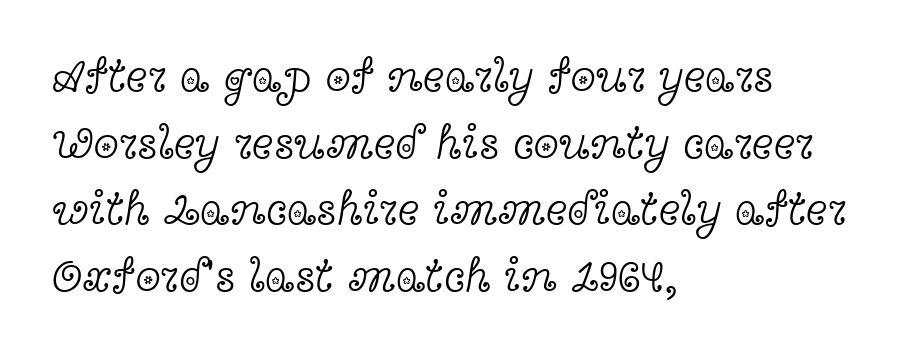
Q: Is the text bold? A: No.
Q: Is the text italic (slanted)? A: Yes.
Q: Is the typeface a serif or a sans-serif typeface? A: Serif.
Q: Is the text underlined? A: No.
Q: How is the paragraph aligned? A: Left-aligned.
Q: Is the spacing between letters normal or unusually wide? A: Normal.
Q: Is the spacing between lines tight, normal or loose? A: Normal.
Q: Width (condensed, normal, or wide)? A: Wide.
Q: x-height? A: Medium.
Q: Monospaced? A: No.
